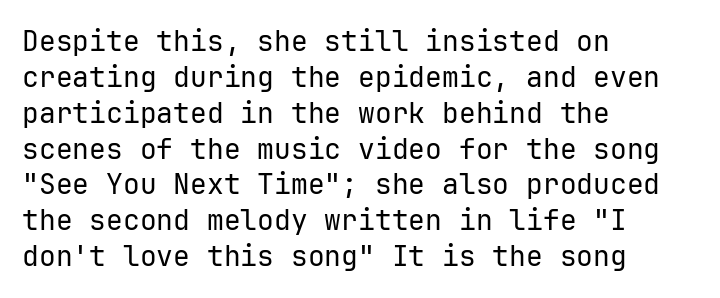
The image shows 28 px regular-weight sans-serif type, upright, monospaced; set left-aligned, normal line spacing (1.28x), normal letter spacing, not underlined; low stroke contrast and a medium x-height.
